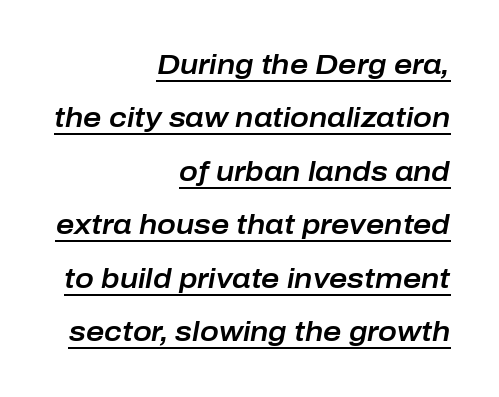
Visually the block forms a straight wall on the right and a jagged coastline on the left. Somebody hit Ctrl+U on this one — the words are underlined. Reading down the column, the eye jumps a long way to each next line. Think of a printed novel: that variable character pitch is what you see here.
